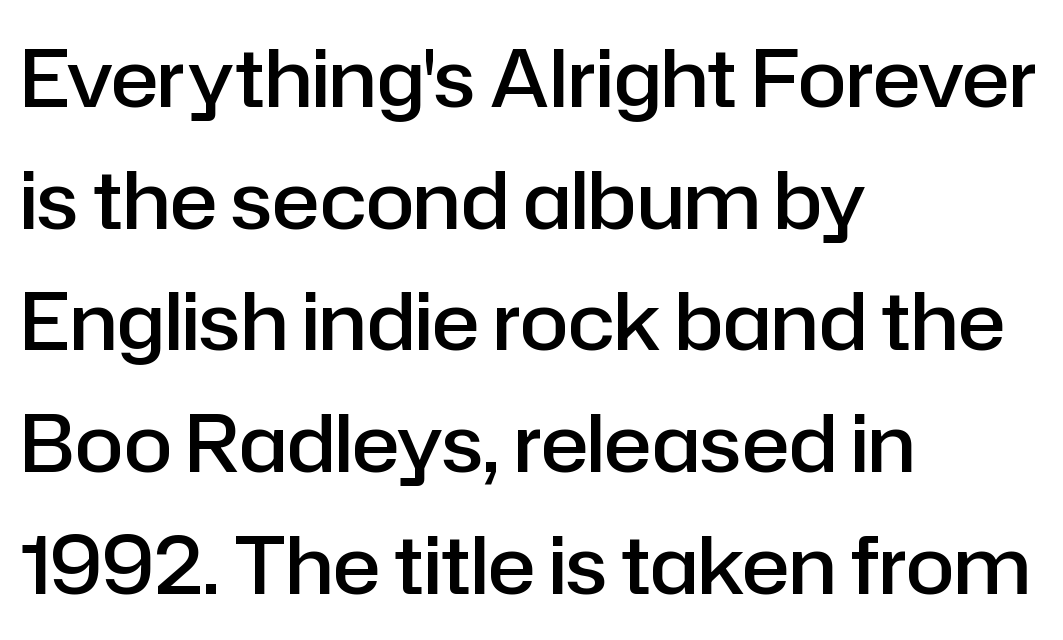
No feet cap the strokes, marking this as sans-serif type. A student would call this left alignment; a typographer would say flush left, rag right. Upright lettering throughout. Think of a printed novel: that variable character pitch is what you see here.
